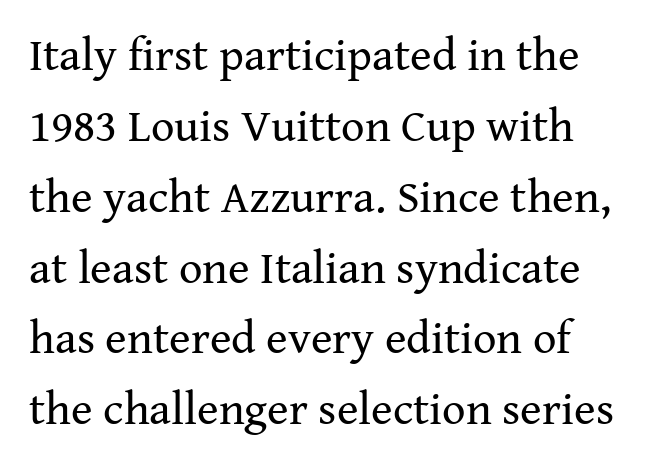
The image shows 46 px regular-weight serif type, upright; set normal line spacing (1.54x), normal letter spacing, not underlined; medium stroke contrast and a medium x-height.
